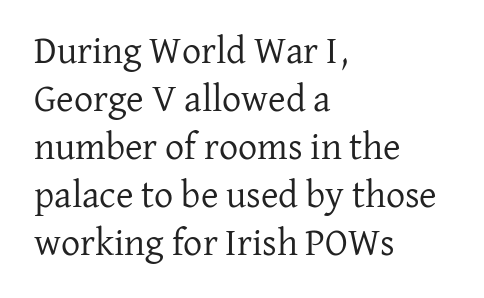
The image shows 38 px regular-weight serif type, upright; set left-aligned, normal line spacing (1.26x), normal letter spacing, not underlined; low stroke contrast and a medium x-height.
